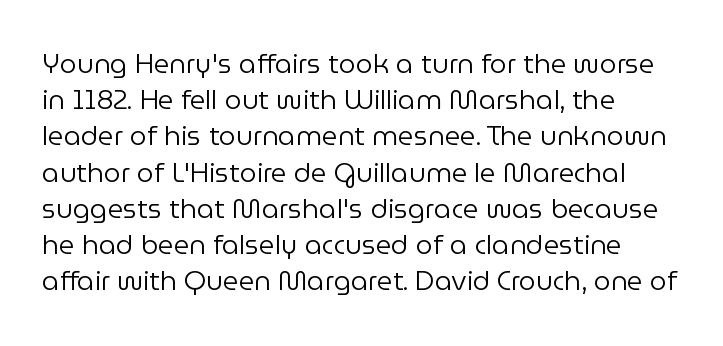
{"italic": "no", "bold": "no", "underline": "no", "align": "left", "line_spacing": "normal", "line_spacing_ratio": 1.34, "letter_spacing": "normal", "letter_spacing_em": 0.0, "glyph_px": 27}
